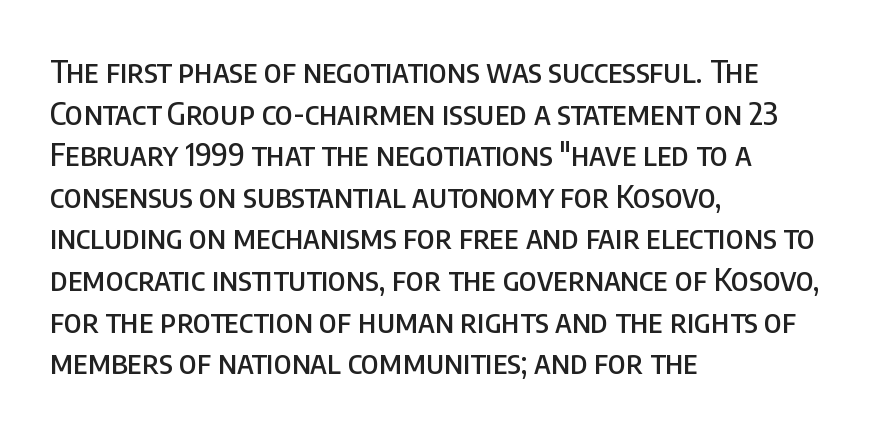
The image shows 32 px condensed sans-serif type, upright; set left-aligned, normal line spacing (1.3x), normal letter spacing, not underlined; low stroke contrast and a large x-height.
